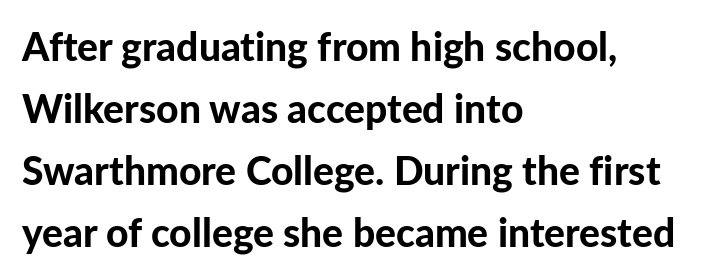
Q: Is the text bold? A: Yes.
Q: Is the text italic (slanted)? A: No, it is upright.
Q: Is the typeface a serif or a sans-serif typeface? A: Sans-serif.
Q: Is the text underlined? A: No.
Q: How is the paragraph aligned? A: Left-aligned.
Q: Is the spacing between letters normal or unusually wide? A: Normal.
Q: Is the spacing between lines tight, normal or loose? A: Normal.
Q: Width (condensed, normal, or wide)? A: Normal.
Q: Stroke contrast? A: Low.
Q: x-height? A: Medium.
Q: Monospaced? A: No.
